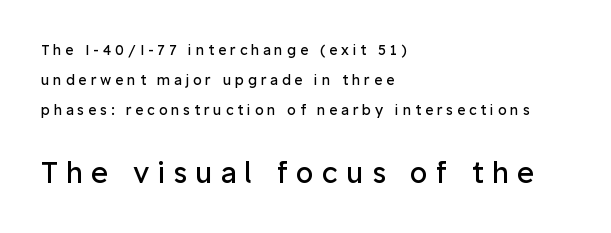
The strip under each line holds only bare page. Style check: upright. Each letter keeps its own natural width here, so spacing adapts to shape. Display-style spreading of the glyphs; the letterfit is very open.
